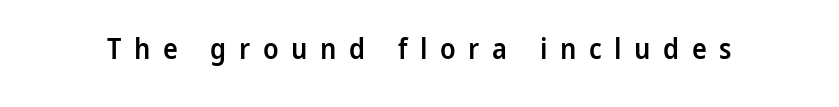
Check where the strokes stop: nothing finishes them off — pure sans. Decoration check: the copy has no underline. The face used here is rendered with a markedly widened letterfit. Spacing verdict: proportional, widths tailored to each character. The typesetting leans somewhat heavy: a semibold.
